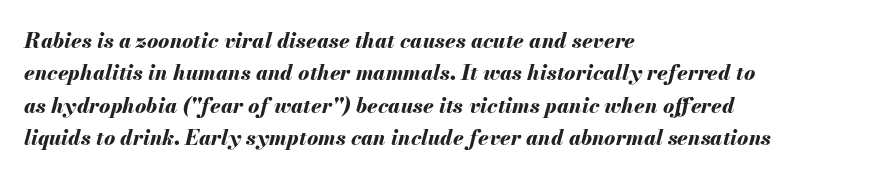
The image shows 21 px bold type, italic (leaning right); set left-aligned, normal line spacing (1.54x), normal letter spacing, not underlined.
